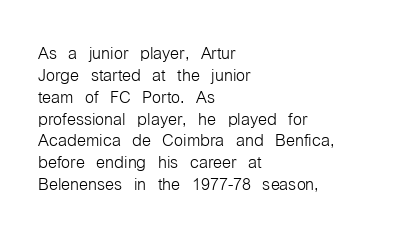
{"italic": "no", "bold": "no", "underline": "no", "align": "left", "line_spacing": "tight", "line_spacing_ratio": 0.95, "letter_spacing": "normal", "letter_spacing_em": 0.0, "glyph_px": 23}
